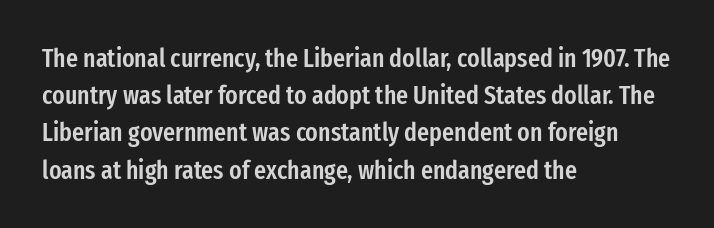
The image shows 26 px text type, upright; set left-aligned, normal line spacing (1.43x), normal letter spacing, not underlined.
